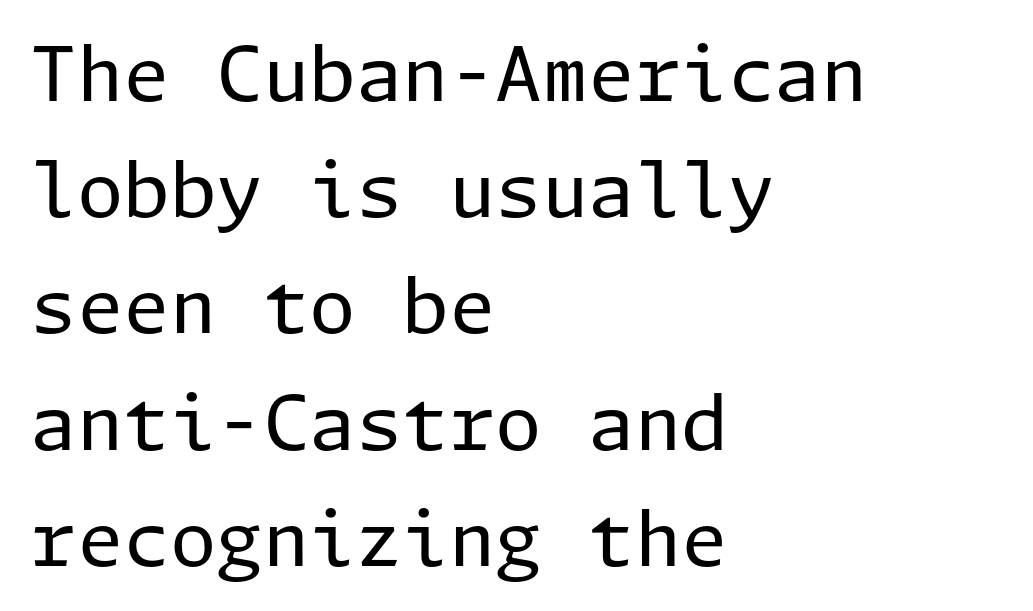
{"serif": "no", "italic": "no", "bold": "no", "weight": "regular", "width": "normal", "stroke_contrast": "low", "x_height": "medium", "underline": "no", "align": "left", "line_spacing": "normal", "line_spacing_ratio": 1.55, "letter_spacing": "normal", "letter_spacing_em": 0.0, "glyph_px": 75}
